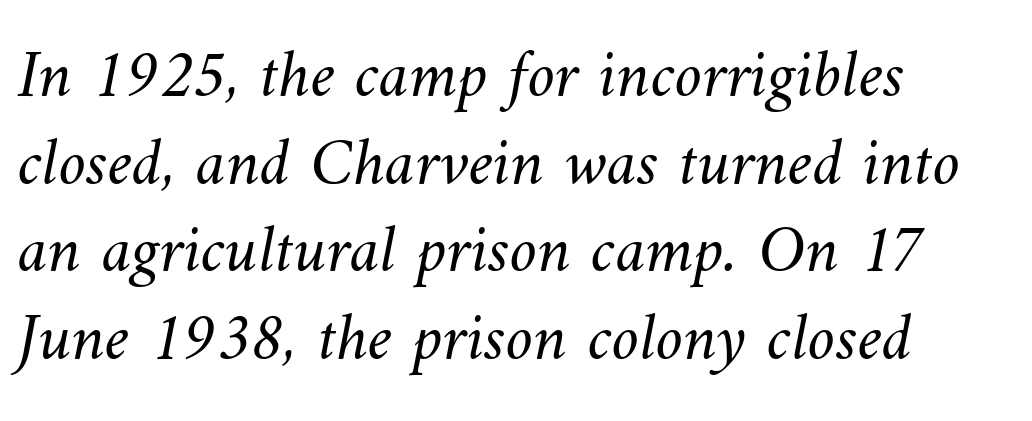
Q: Is the text bold? A: No.
Q: Is the text underlined? A: No.
Q: How is the paragraph aligned? A: Left-aligned.
Q: Is the spacing between letters normal or unusually wide? A: Normal.
Q: Is the spacing between lines tight, normal or loose? A: Normal.
Q: Width (condensed, normal, or wide)? A: Normal.
Q: Stroke contrast? A: Medium.
Q: x-height? A: Small.
Q: Monospaced? A: No.
